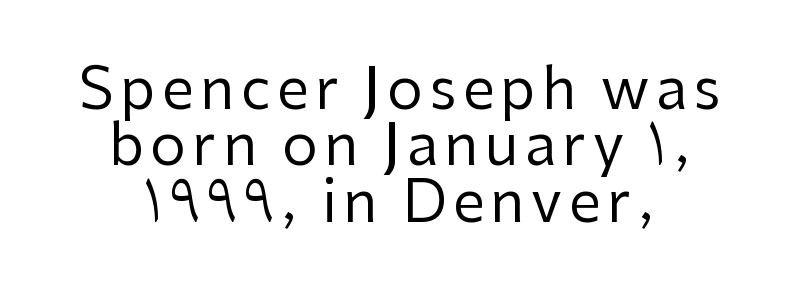
{"serif": "no", "italic": "no", "bold": "no", "weight": "regular", "width": "normal", "stroke_contrast": "low", "x_height": "medium", "monospaced": "no", "underline": "no", "align": "center", "line_spacing": "tight", "line_spacing_ratio": 0.99, "glyph_px": 57}
